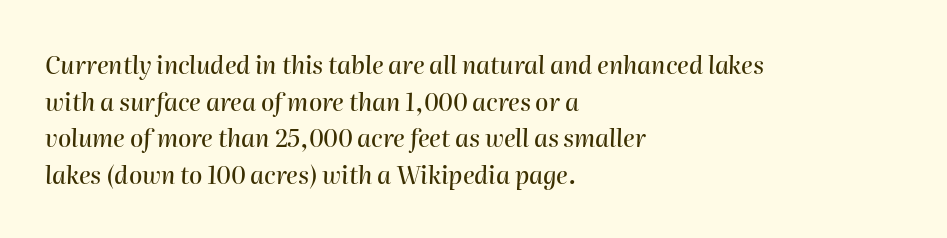
Short and long lines alike share a common starting point at left. Whoever set this chose a conventional vertical rhythm. No extra tracking has been applied to these lines. Descenders are the only things crossing below the line. The lettering tilts uniformly, giving the passage an italic look.
